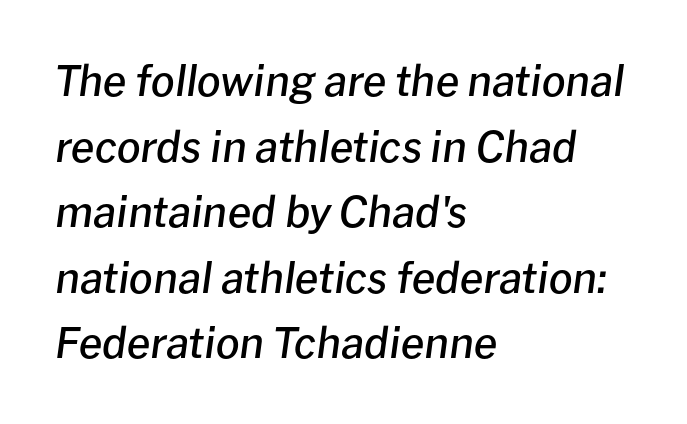
Q: Is the text bold? A: Semi-bold.
Q: Is the text italic (slanted)? A: Yes, it leans right by about 8 degrees.
Q: Is the text underlined? A: No.
Q: How is the paragraph aligned? A: Left-aligned.
Q: Is the spacing between letters normal or unusually wide? A: Normal.
Q: Is the spacing between lines tight, normal or loose? A: Normal.
Q: Width (condensed, normal, or wide)? A: Normal.
Q: Stroke contrast? A: Low.
Q: x-height? A: Medium.
Q: Monospaced? A: No.
